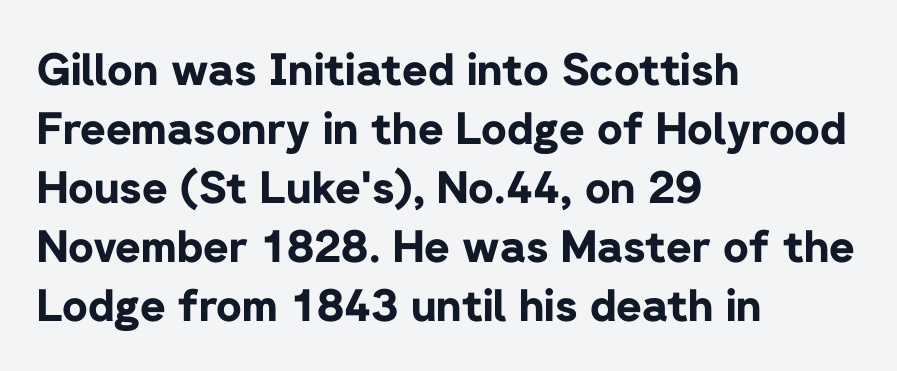
{"serif": "no", "italic": "no", "bold": "yes", "weight": "bold", "width": "normal", "stroke_contrast": "low", "x_height": "medium", "monospaced": "no", "underline": "no", "align": "left", "line_spacing": "normal", "line_spacing_ratio": 1.34, "letter_spacing": "normal", "letter_spacing_em": 0.0, "glyph_px": 44}
